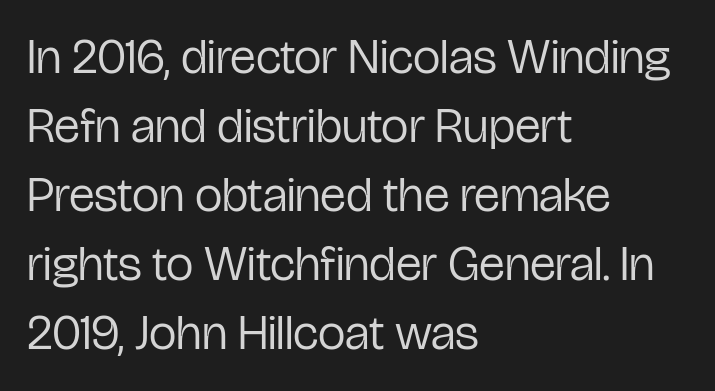
The image shows 49 px regular-weight, condensed sans-serif type, upright; set left-aligned, normal line spacing (1.41x), normal letter spacing, not underlined; low stroke contrast and a medium x-height.
